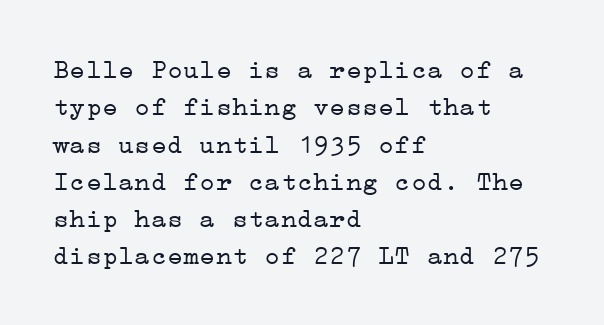
{"italic": "no", "bold": "no", "underline": "no", "align": "left", "line_spacing": "normal", "line_spacing_ratio": 1.38, "letter_spacing": "normal", "letter_spacing_em": 0.0, "glyph_px": 27}
